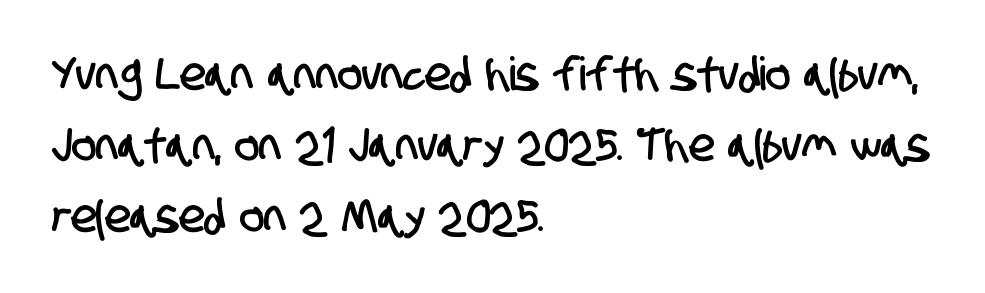
The image shows 46 px condensed sans-serif type; set left-aligned, normal line spacing (1.54x), normal letter spacing, not underlined; low stroke contrast and a large x-height.
